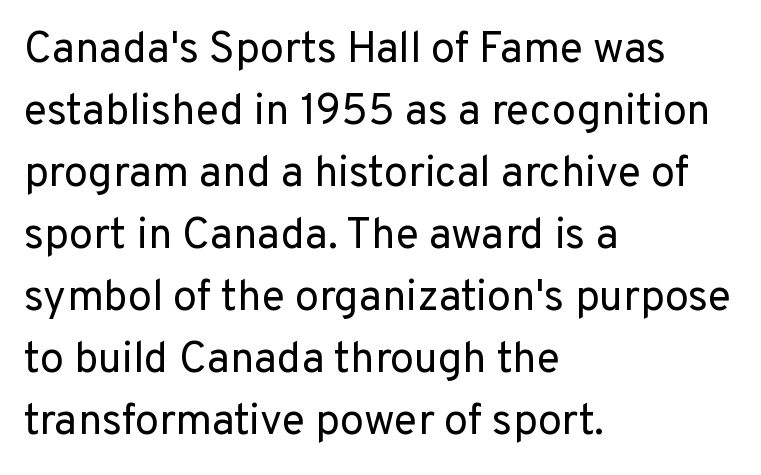
{"serif": "no", "italic": "no", "bold": "no", "weight": "regular", "width": "normal", "stroke_contrast": "low", "x_height": "medium", "monospaced": "no", "underline": "no", "align": "left", "line_spacing": "normal", "line_spacing_ratio": 1.44, "letter_spacing": "normal", "letter_spacing_em": 0.0, "glyph_px": 43}
